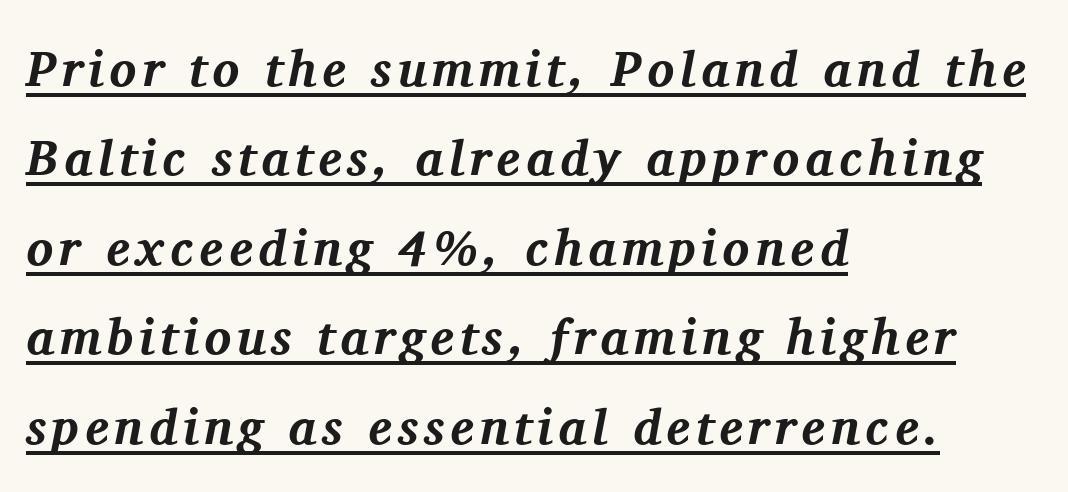
The font is running at its bold setting. Horizontally, the lines are justified to the leading edge only. Serif or sans? Serif — the stroke terminals have little feet. Posture: slanted. This rendering features underlined lettering. Character widths vary here, with narrow letters taking less room than wide ones.
